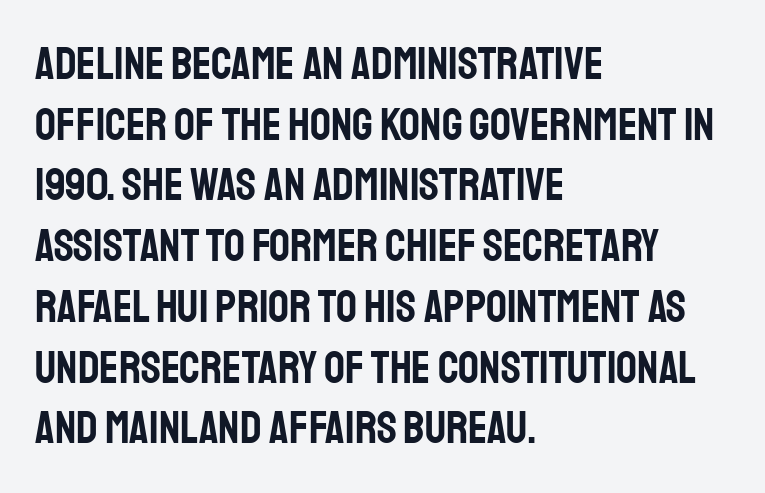
The image shows 46 px condensed sans-serif type, upright; set left-aligned, normal line spacing (1.32x), normal letter spacing, not underlined; low stroke contrast and a large x-height.
